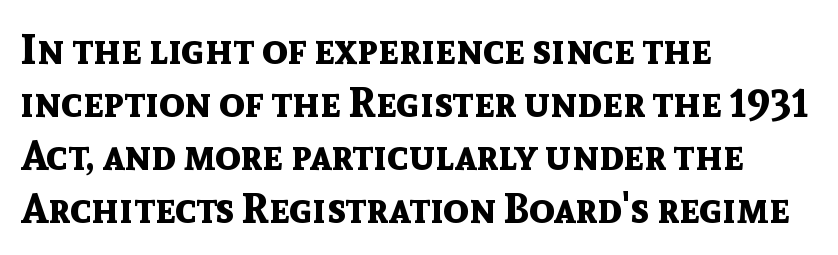
{"serif": "no", "italic": "no", "bold": "yes", "weight": "bold", "width": "normal", "x_height": "medium", "monospaced": "no", "underline": "no", "align": "left", "line_spacing": "normal", "line_spacing_ratio": 1.26, "letter_spacing": "normal", "letter_spacing_em": 0.0, "glyph_px": 42}
